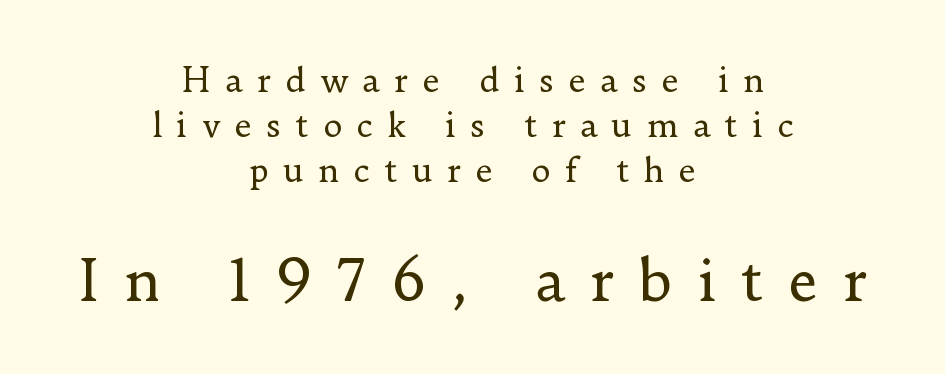
{"serif": "yes", "italic": "no", "bold": "no", "weight": "regular", "width": "normal", "stroke_contrast": "low", "x_height": "small", "monospaced": "no", "underline": "no", "align": "center", "line_spacing": "normal", "line_spacing_ratio": 1.36, "letter_spacing": "wide", "letter_spacing_em": 0.43, "larger_block": "second", "size_ratio": 1.73, "glyph_px": 57}
